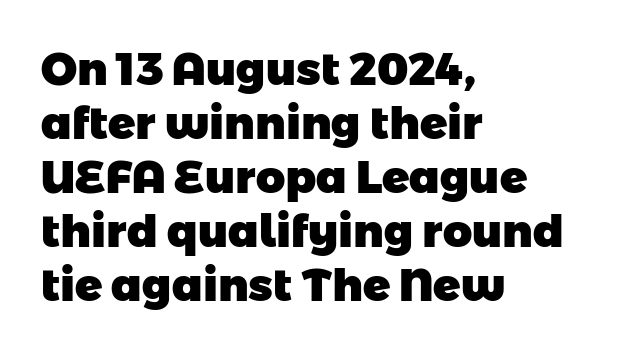
The image shows 45 px heavy sans-serif type; set left-aligned, line spacing 1.2x, normal letter spacing, not underlined; low stroke contrast and a medium x-height.
